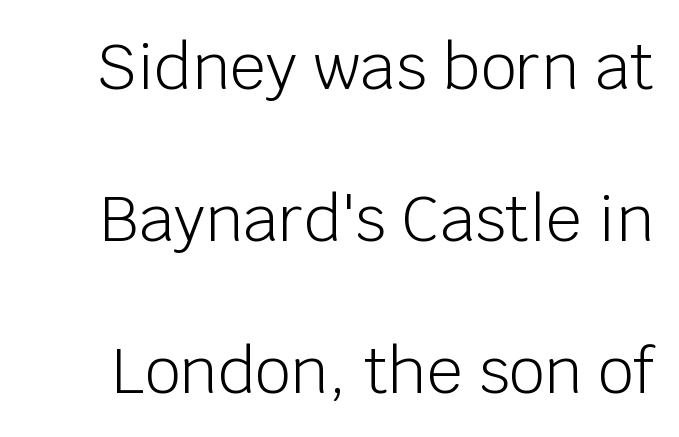
Is this a fixed-width face? No — the glyphs have proportional, varying widths. You could call the tracking neutral — neither tight nor loose. If you drew a line through each stem, it would be perfectly vertical. The gap between lines stays unmarked.
